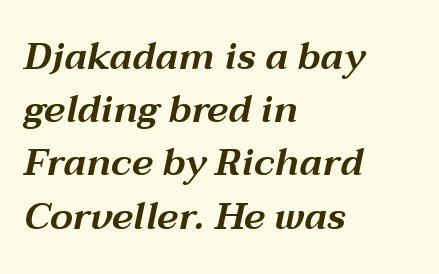
The image shows 38 px wide type, italic (leaning right); set left-aligned, normal line spacing (1.4x), normal letter spacing, not underlined; medium stroke contrast and a medium x-height.
